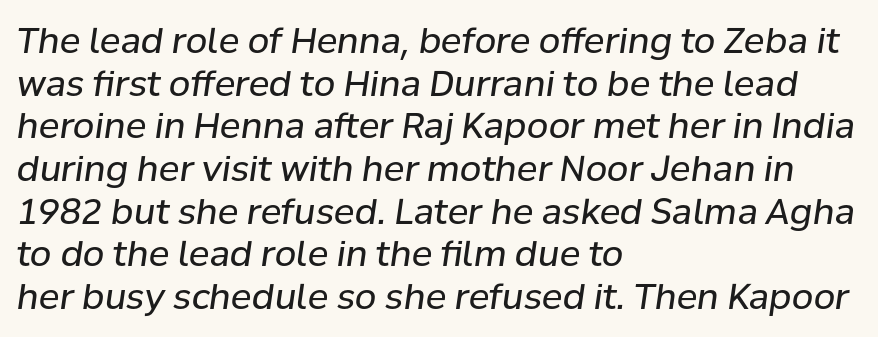
The image shows 35 px regular-weight type, italic (leaning right); set left-aligned, line spacing 1.22x, normal letter spacing, not underlined; low stroke contrast and a medium x-height.
